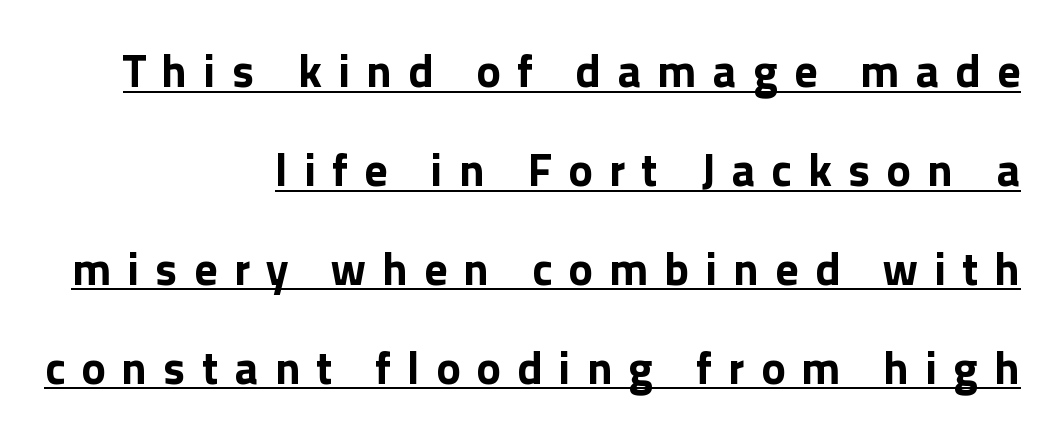
Is there an underline? Yes — a line sits under the letters. Notice the wide empty band between every row — that's loose leading. In terms of posture, this sample is upright. The passage shown is typeset with a sans-serif family. If you drew a ruler down the right edge, every line would touch it. The sample has been set heavy, in full bold.
